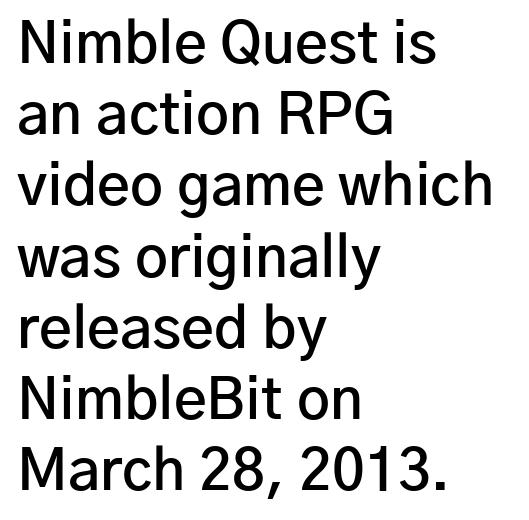
Q: Is the text bold? A: Semi-bold.
Q: Is the text italic (slanted)? A: No, it is upright.
Q: Is the typeface a serif or a sans-serif typeface? A: Sans-serif.
Q: Is the text underlined? A: No.
Q: How is the paragraph aligned? A: Left-aligned.
Q: Is the spacing between letters normal or unusually wide? A: Normal.
Q: Is the spacing between lines tight, normal or loose? A: Normal.
Q: Width (condensed, normal, or wide)? A: Normal.
Q: Stroke contrast? A: Low.
Q: x-height? A: Medium.
Q: Monospaced? A: No.
